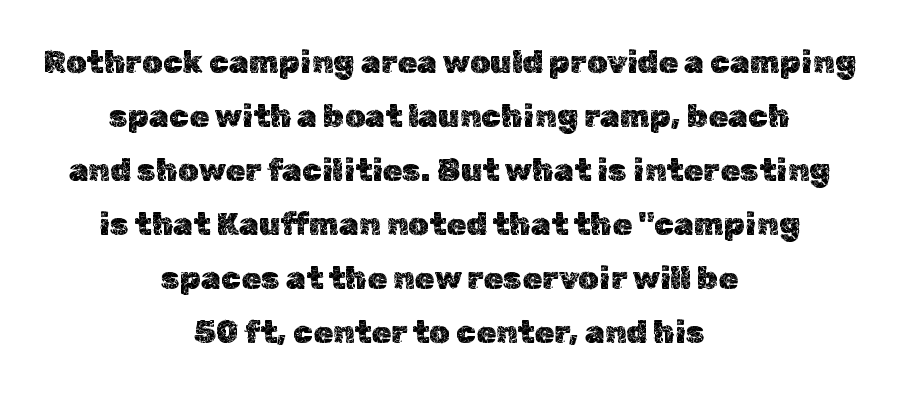
Q: Is the text italic (slanted)? A: No, it is upright.
Q: Is the text underlined? A: No.
Q: How is the paragraph aligned? A: Centered.
Q: Is the spacing between letters normal or unusually wide? A: Normal.
Q: Is the spacing between lines tight, normal or loose? A: Normal.
Q: Width (condensed, normal, or wide)? A: Normal.
Q: x-height? A: Medium.
Q: Monospaced? A: No.
